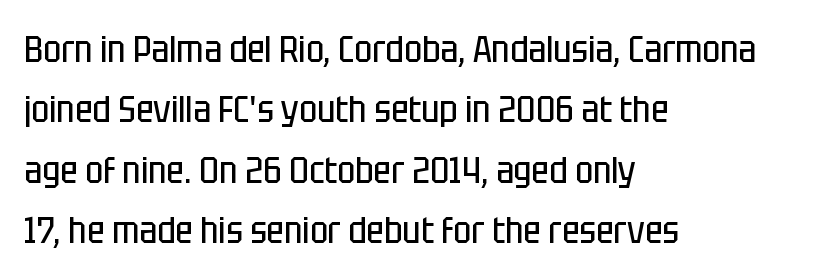
The image shows 38 px regular-weight, condensed sans-serif type, upright; set left-aligned, normal line spacing (1.59x), normal letter spacing, not underlined; low stroke contrast and a large x-height.
